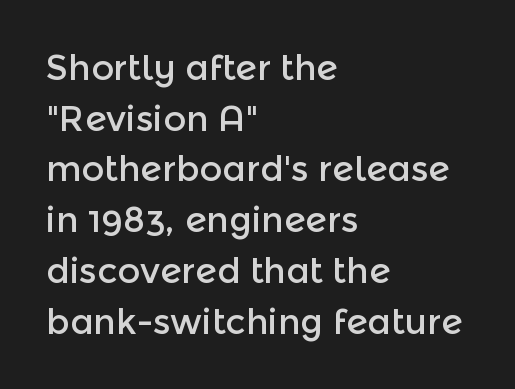
Q: Is the text italic (slanted)? A: No, it is upright.
Q: Is the typeface a serif or a sans-serif typeface? A: Sans-serif.
Q: Is the text underlined? A: No.
Q: How is the paragraph aligned? A: Left-aligned.
Q: Is the spacing between letters normal or unusually wide? A: Normal.
Q: Is the spacing between lines tight, normal or loose? A: Normal.
Q: Width (condensed, normal, or wide)? A: Normal.
Q: x-height? A: Medium.
Q: Monospaced? A: No.
